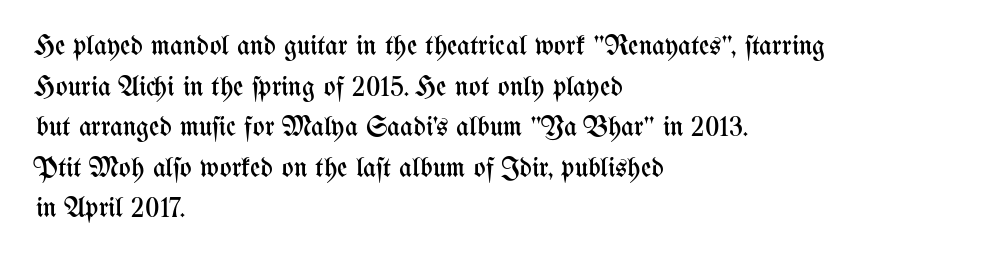
Quick note: underline off. Note the varied advance widths — an 'i' is clearly narrower than an 'm'. Compared with a centered layout, this one pins lines to the left instead. This rendering leaves character spacing at its baseline value. Quick note: interline space is typical. This sample uses an upright cut, with every glyph sitting square on the baseline.
